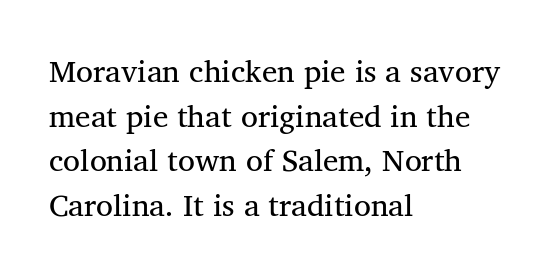
{"serif": "yes", "italic": "no", "width": "normal", "stroke_contrast": "medium", "x_height": "medium", "monospaced": "no", "underline": "no", "align": "left", "line_spacing": "normal", "line_spacing_ratio": 1.44, "letter_spacing": "normal", "letter_spacing_em": 0.0, "glyph_px": 31}
